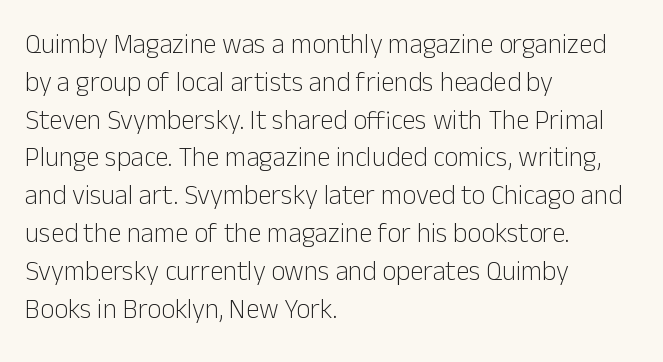
The image shows 27 px text type, upright; set left-aligned, normal line spacing (1.4x), normal letter spacing, not underlined.
